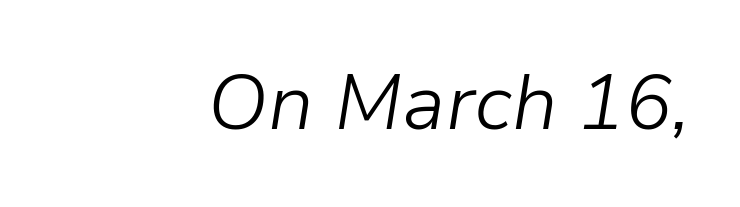
These glyphs show unthickened strokes, regular width or finer. There's an unmistakable incline to the writing here. Only glyphs here, with clear space below each row. Between one letter and the next there's only the usual sliver of space. Here the designer chose a conventional face with non-uniform glyph widths.
